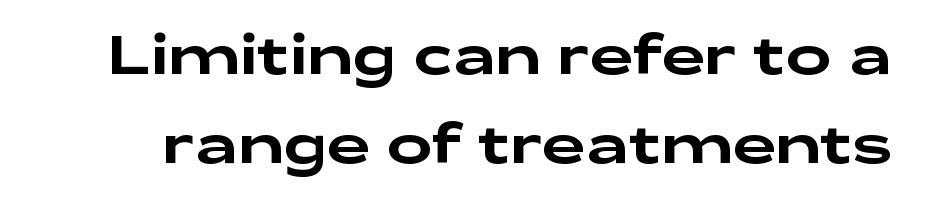
Check under the words: just untouched page. Italic? Not at all — the glyphs are vertical. Proportional: the letters do not fall into vertical columns. Typographically, this falls in the sans-serif category.
